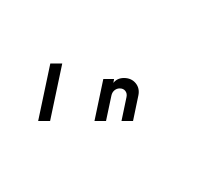
Clear beneath every line of the passage. Does the weight exceed regular? Yes, all the way to bold. The letters advance in unequal steps, a hallmark of proportional type. Posture: slanted. Spacing between characters has been opened up far beyond the box default.
